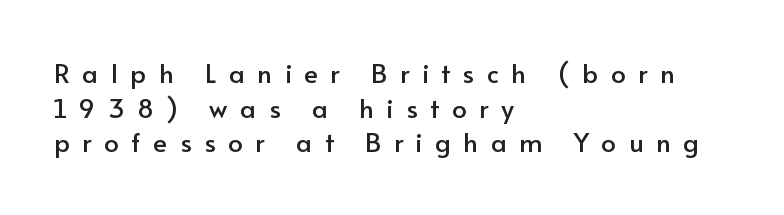
The image shows 26 px text type, upright; set left-aligned, normal line spacing (1.33x), unusually wide letter spacing (+0.48 em), not underlined.
